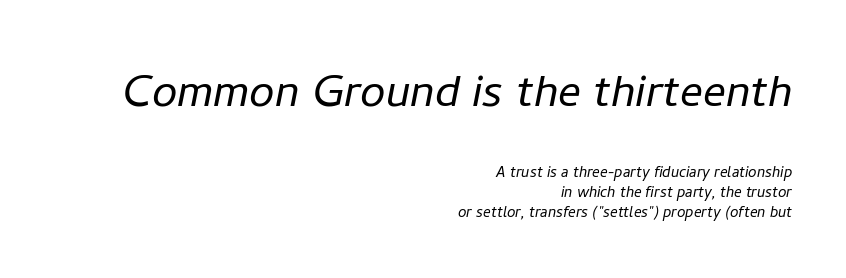
The lettering tilts uniformly, giving the passage an italic look. The space beneath each line is pristine and unruled. These lines are rendered in a variable-pitch font. Nothing unusual about the tracking: characters are spaced as the font intends. Vertical spacing — tight. Right-aligned paragraph, ragged on the left.
